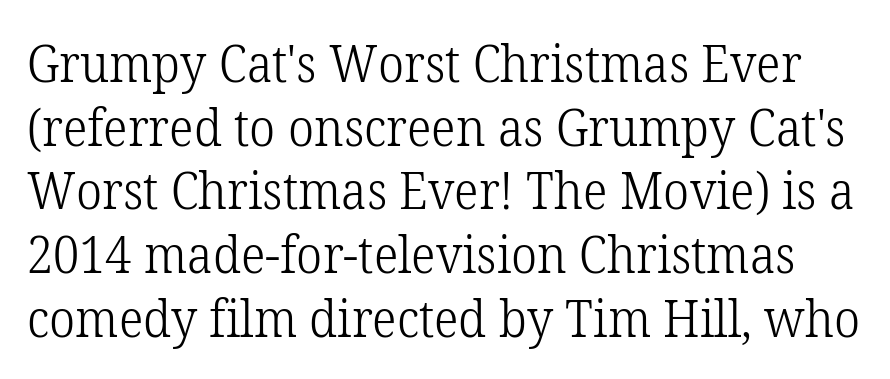
Nobody drew a line under any word here. Characters remain perfectly vertical along every line. Letterform terminals end in serifs throughout the passage. Each word holds together tightly as a unit, with standard inter-letter gaps.
